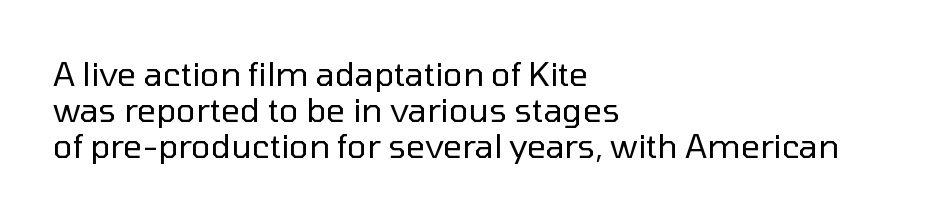
Q: Is the text bold? A: No.
Q: Is the text italic (slanted)? A: No, it is upright.
Q: Is the typeface a serif or a sans-serif typeface? A: Sans-serif.
Q: Is the text underlined? A: No.
Q: How is the paragraph aligned? A: Left-aligned.
Q: Is the spacing between letters normal or unusually wide? A: Normal.
Q: Is the spacing between lines tight, normal or loose? A: Tight.
Q: Width (condensed, normal, or wide)? A: Normal.
Q: Stroke contrast? A: Low.
Q: x-height? A: Medium.
Q: Monospaced? A: No.
